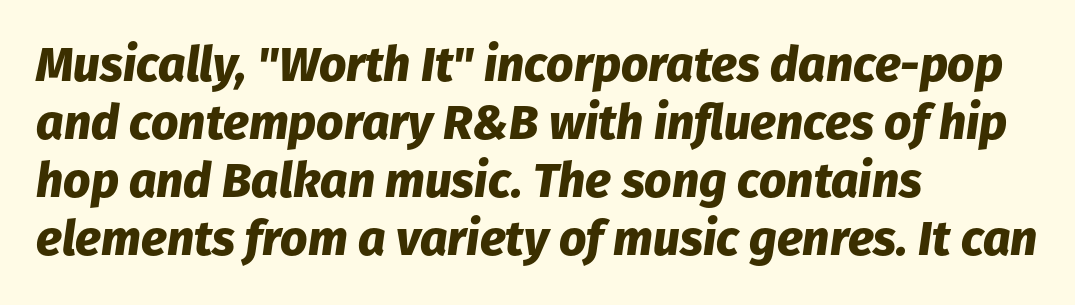
{"italic": "yes", "lean": "right", "slant_degrees": 8, "bold": "yes", "weight": "heavy", "width": "normal", "stroke_contrast": "low", "x_height": "medium", "monospaced": "no", "underline": "no", "align": "left", "line_spacing_ratio": 1.21, "letter_spacing": "normal", "letter_spacing_em": 0.0, "glyph_px": 48}
